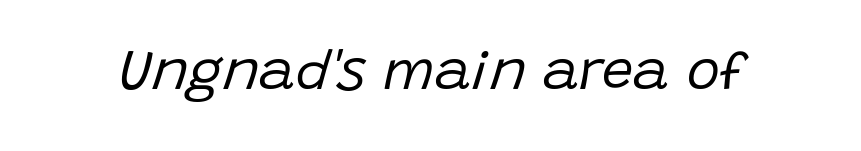
Q: Is the text bold? A: No.
Q: Is the text italic (slanted)? A: Yes, it leans right by about 15 degrees.
Q: Is the text underlined? A: No.
Q: Is the spacing between letters normal or unusually wide? A: Normal.
Q: Width (condensed, normal, or wide)? A: Normal.
Q: Stroke contrast? A: Low.
Q: x-height? A: Large.
Q: Monospaced? A: No.
